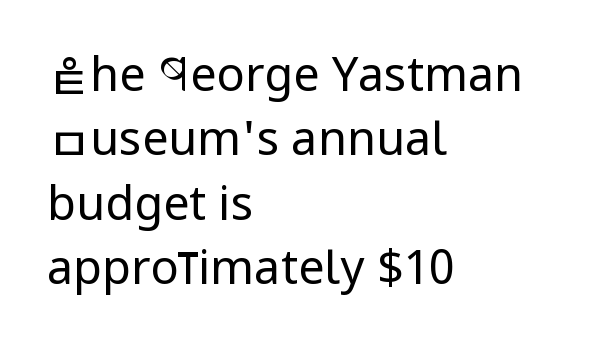
{"serif": "no", "italic": "no", "bold": "no", "weight": "regular", "width": "condensed", "stroke_contrast": "low", "x_height": "large", "monospaced": "no", "underline": "no", "align": "left", "line_spacing": "normal", "line_spacing_ratio": 1.37, "letter_spacing": "normal", "letter_spacing_em": 0.0, "glyph_px": 47}
